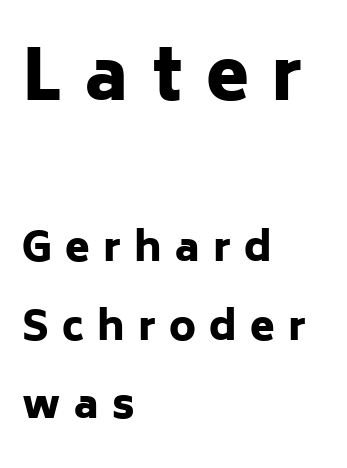
Typeset ragged right — the left edge is the straight one. The designer gave the opening block more size than the closing block. These lines are rendered in a variable-pitch font. The letters stand straight up with perfectly vertical stems. A great deal of white space separates one row of letters from the next.
